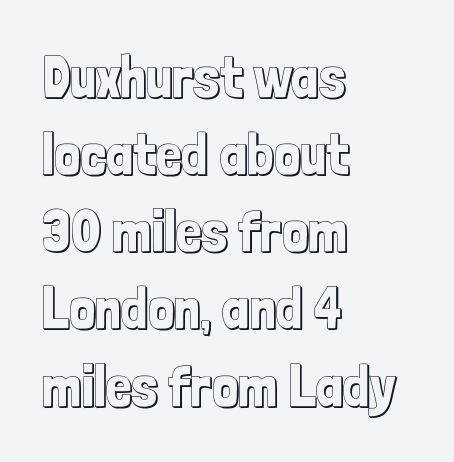
The line texture is even and compact thanks to regular tracking. Successive baselines arrive at the customary interval. The face used here is proportionally spaced, like ordinary book or web type. Designer's note — italics off, roman on.
